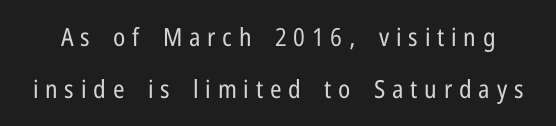
Q: Is the text bold? A: No.
Q: Is the text italic (slanted)? A: No, it is upright.
Q: Is the text underlined? A: No.
Q: Is the spacing between letters normal or unusually wide? A: Unusually wide.
Q: Is the spacing between lines tight, normal or loose? A: Loose.
